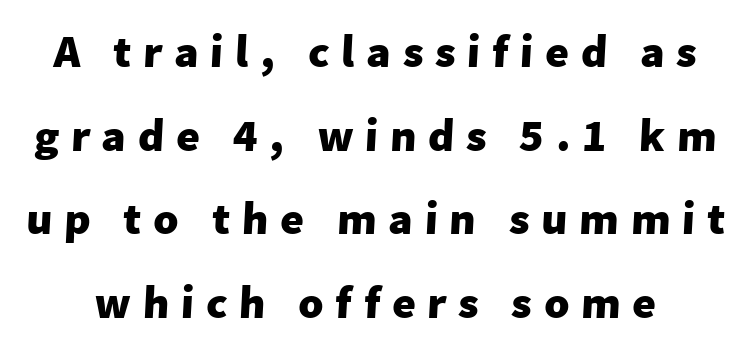
{"serif": "no", "bold": "yes", "weight": "heavy", "width": "normal", "stroke_contrast": "low", "x_height": "medium", "monospaced": "no", "underline": "no", "line_spacing_ratio": 1.82, "letter_spacing": "wide", "letter_spacing_em": 0.25, "glyph_px": 46}
